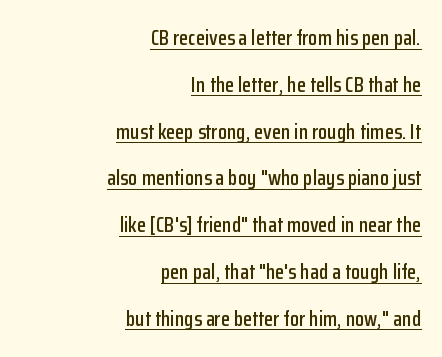
Q: Is the text italic (slanted)? A: No, it is upright.
Q: Is the text underlined? A: Yes.
Q: How is the paragraph aligned? A: Right-aligned.
Q: Is the spacing between letters normal or unusually wide? A: Normal.
Q: Is the spacing between lines tight, normal or loose? A: Loose.
